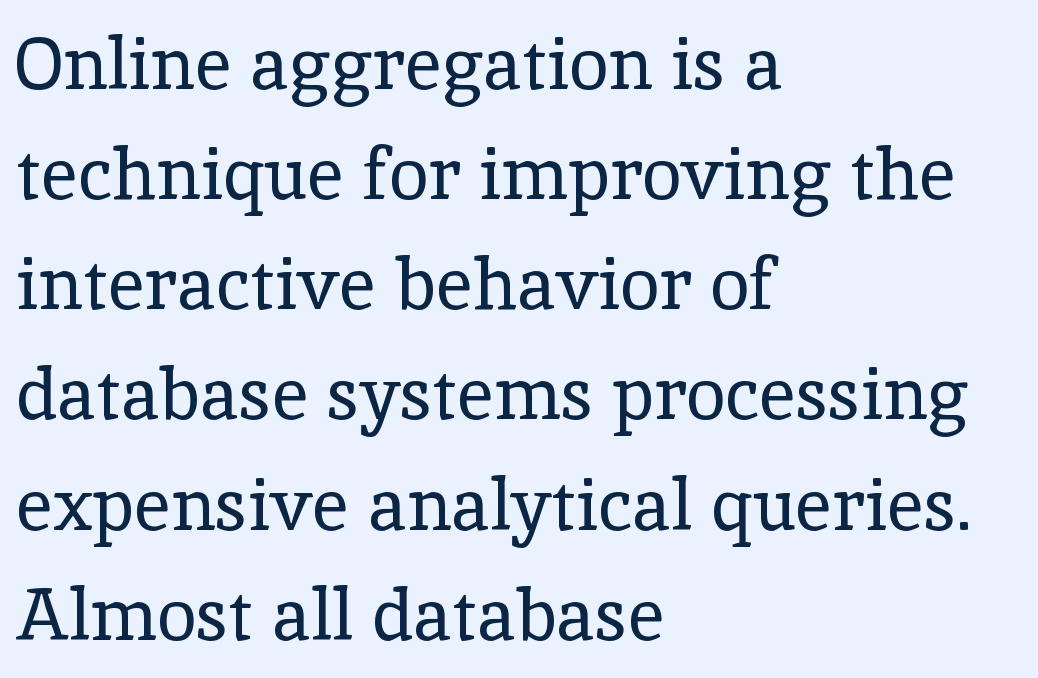
Spacing verdict: proportional, widths tailored to each character. This rendering uses left alignment, leaving the right contour irregular. Short note: letters normally spaced. Leading: standard. Descender tails drop into unmarked territory. Unlike a clean sans, this face finishes its strokes with serifs.
